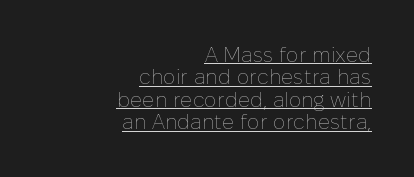
Look at the tracking — it's just the regular setting, nothing added. Stroke thickness stays within the range of a standard reading face or lighter. In CSS terms this would be text-align: right. The rendering uses the underline text-decoration. Whoever set this chose condensed vertical rhythm over breathing room.
